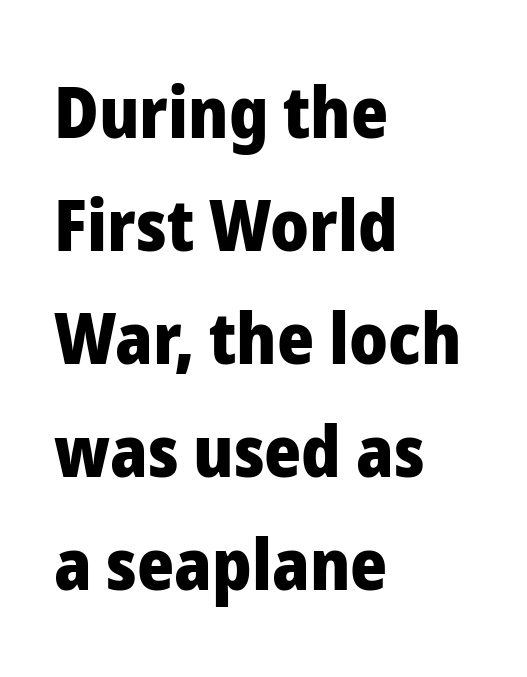
Each line starts at the same left margin while the right side varies. Students, observe: this is what conventionally led text looks like. The passage shown is typed in a proportional face where columns would drift. Type without underlining. Do the letters lean? They stand straight.
